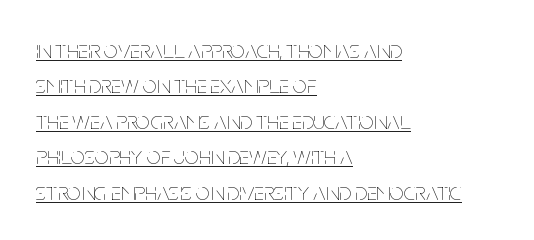
{"italic": "no", "bold": "no", "underline": "yes", "align": "left", "line_spacing": "normal", "line_spacing_ratio": 1.42, "letter_spacing": "normal", "letter_spacing_em": 0.0, "glyph_px": 25}
